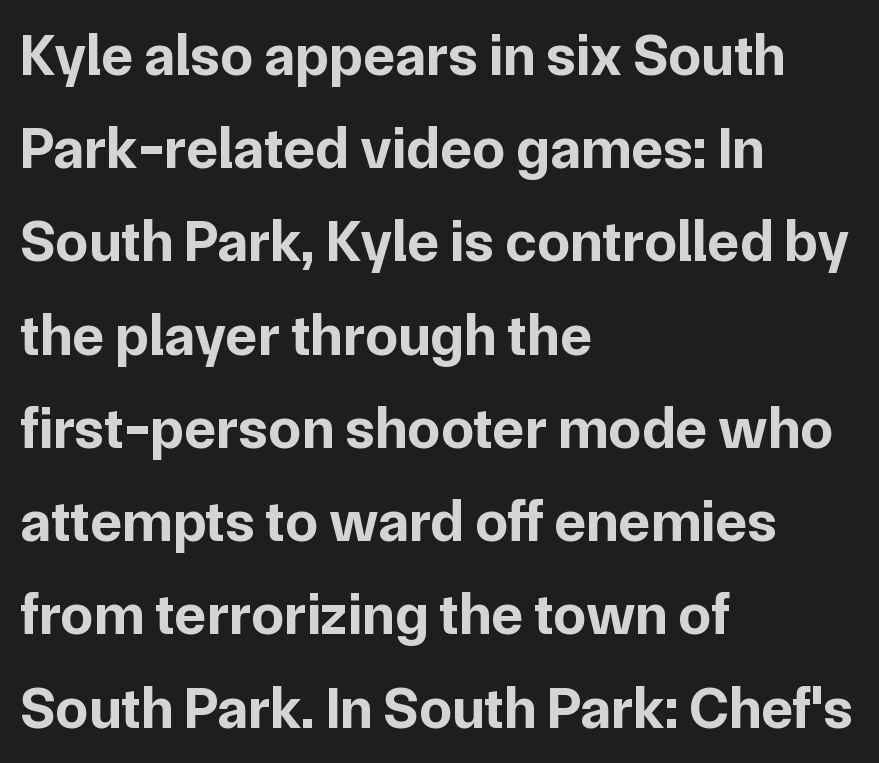
Each letter keeps its own natural width here, so spacing adapts to shape. Inter-character spacing is left at the font's built-in metrics. You'd pick this weight for a headline — it's a proper bold. Horizontal alignment here is leftward, the default for most running prose. Students, observe: this is what conventionally led text looks like. Note: no serifs on the glyphs.
